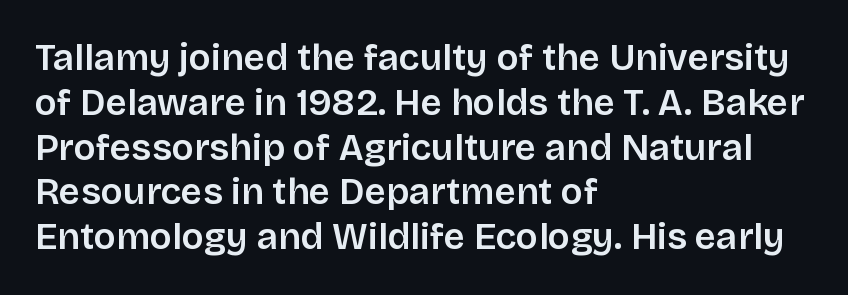
{"serif": "no", "italic": "no", "width": "normal", "stroke_contrast": "low", "x_height": "large", "monospaced": "no", "underline": "no", "align": "left", "line_spacing_ratio": 1.21, "letter_spacing": "normal", "letter_spacing_em": 0.0, "glyph_px": 37}
